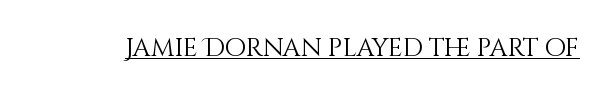
The letterforms sit at book weight or below. Posture: upright roman. Here the glyphs are tracked normally, forming tight word shapes. The words here are underlined.
